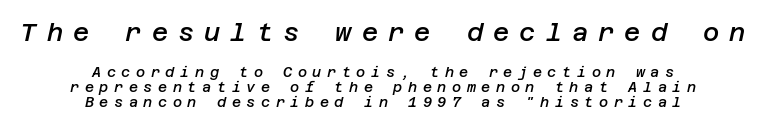
Q: Is the text bold? A: Semi-bold.
Q: Is the text italic (slanted)? A: Yes, it leans right by about 12 degrees.
Q: Is the text underlined? A: No.
Q: How is the paragraph aligned? A: Centered.
Q: Is the spacing between letters normal or unusually wide? A: Unusually wide.
Q: Is the spacing between lines tight, normal or loose? A: Tight.
Q: Which block of text is set in a larger size, the first (top) or the second (bottom)? A: The first (top) one.
